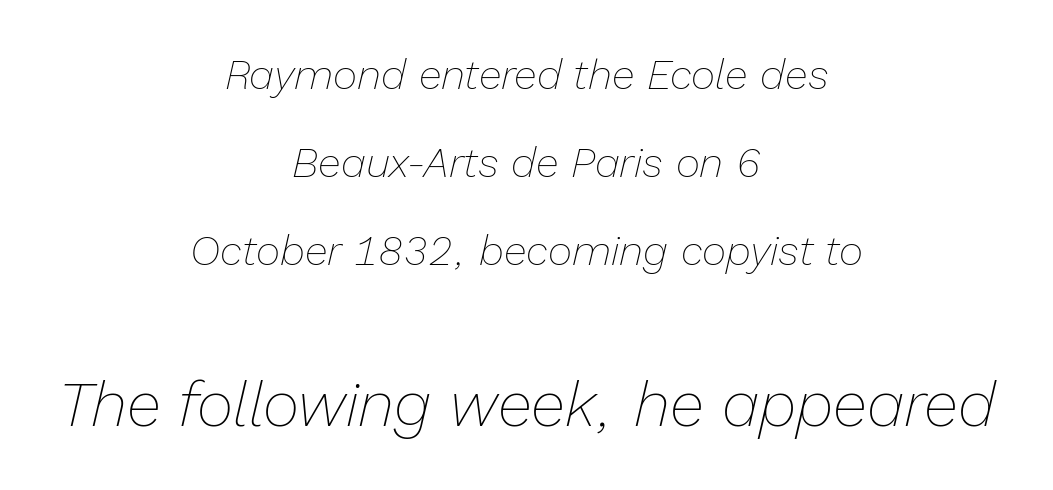
{"italic": "yes", "lean": "right", "slant_degrees": 13, "bold": "no", "weight": "thin", "width": "normal", "stroke_contrast": "low", "x_height": "medium", "monospaced": "no", "underline": "no", "align": "center", "line_spacing": "loose", "line_spacing_ratio": 2.09, "letter_spacing": "normal", "letter_spacing_em": 0.0, "larger_block": "second", "size_ratio": 1.5, "glyph_px": 63}
